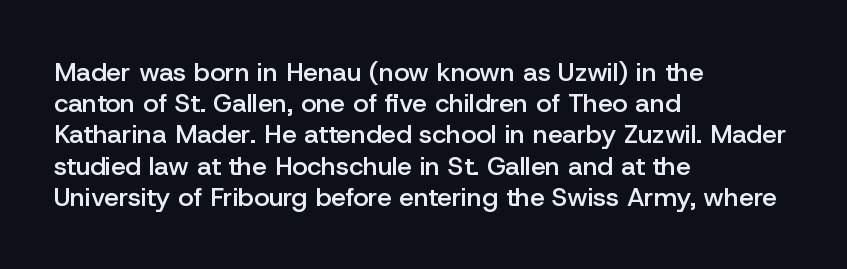
Q: Is the text bold? A: Semi-bold.
Q: Is the text italic (slanted)? A: No, it is upright.
Q: Is the text underlined? A: No.
Q: How is the paragraph aligned? A: Left-aligned.
Q: Is the spacing between letters normal or unusually wide? A: Normal.
